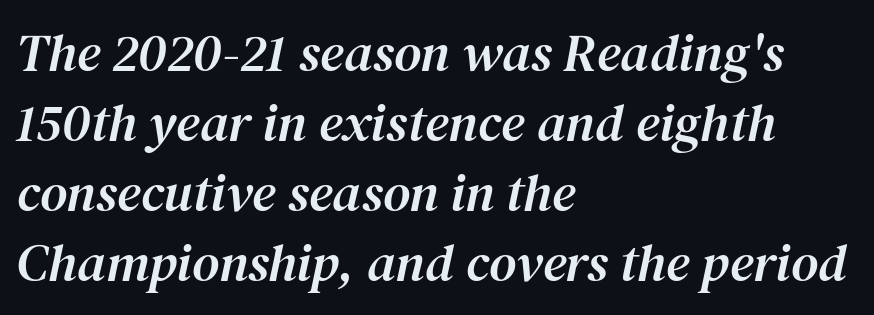
{"serif": "yes", "italic": "yes", "lean": "right", "slant_degrees": 12, "width": "normal", "stroke_contrast": "medium", "x_height": "medium", "monospaced": "no", "underline": "no", "align": "left", "line_spacing": "normal", "line_spacing_ratio": 1.32, "letter_spacing": "normal", "letter_spacing_em": 0.0, "glyph_px": 53}
